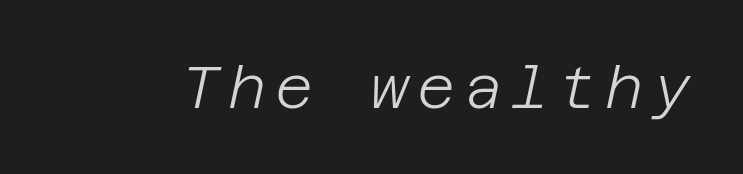
A clean baseline with only descenders dipping below it. Looking at the ascenders, they clearly lean. The typeface has the unassuming heft of standard copy or less.
